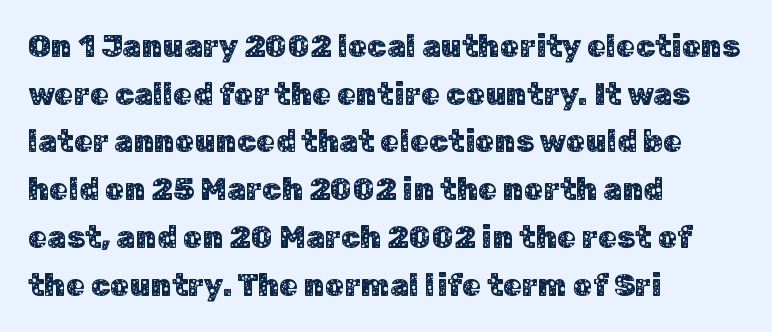
The image shows 31 px sans-serif type, upright; set left-aligned, normal line spacing (1.54x), normal letter spacing, not underlined; low stroke contrast and a medium x-height.
